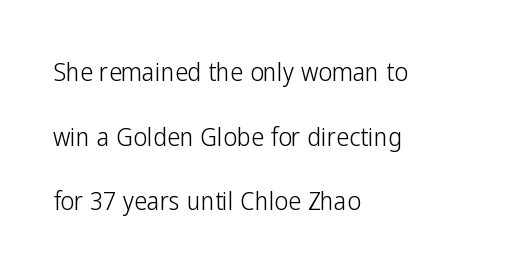
Check under the words: just untouched page. Alignment: flush left. There is no visible air inserted between adjacent glyphs. Stems here are at most as thick as an everyday book face.
